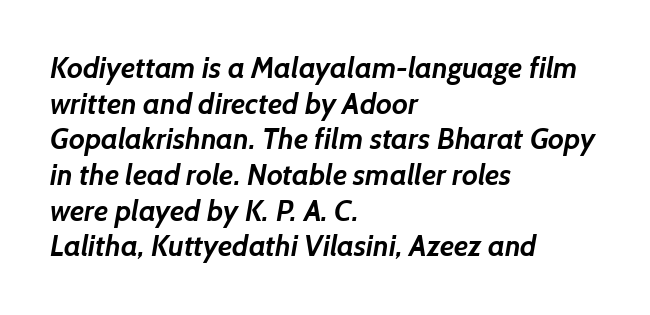
{"serif": "no", "bold": "yes", "weight": "semibold", "width": "normal", "stroke_contrast": "low", "x_height": "medium", "monospaced": "no", "underline": "no", "align": "left", "line_spacing_ratio": 1.23, "letter_spacing": "normal", "letter_spacing_em": 0.0, "glyph_px": 29}
